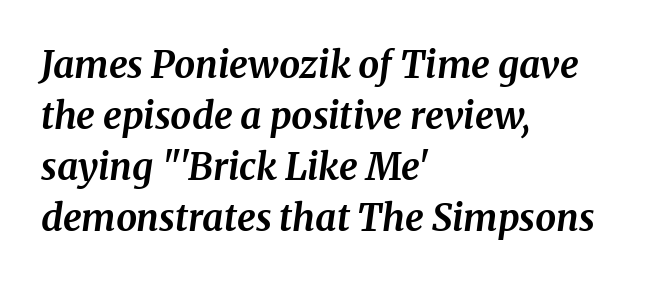
Q: Is the text bold? A: Yes.
Q: Is the text italic (slanted)? A: Yes, it leans right by about 8 degrees.
Q: Is the typeface a serif or a sans-serif typeface? A: Serif.
Q: Is the text underlined? A: No.
Q: How is the paragraph aligned? A: Left-aligned.
Q: Is the spacing between letters normal or unusually wide? A: Normal.
Q: Is the spacing between lines tight, normal or loose? A: Normal.
Q: Width (condensed, normal, or wide)? A: Normal.
Q: Stroke contrast? A: Medium.
Q: x-height? A: Medium.
Q: Monospaced? A: No.
